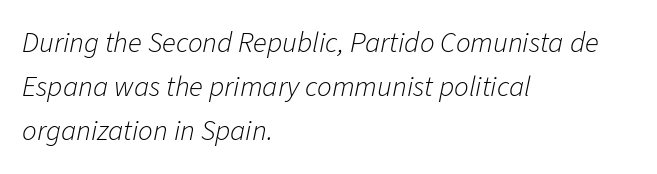
The image shows 29 px light type, italic (leaning right); set left-aligned, normal line spacing (1.51x), normal letter spacing, not underlined; low stroke contrast and a medium x-height.
